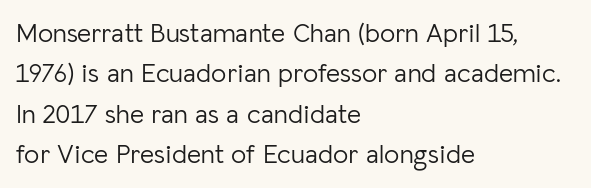
The passage shown stacks its lines at a standard gap. Students, note that the glyphs here touch the page at normal intervals. This reads as an unemphasized weight, regular at the heaviest. Typeset ragged right — the left edge is the straight one. No italicization has been applied; the sample stays upright.
